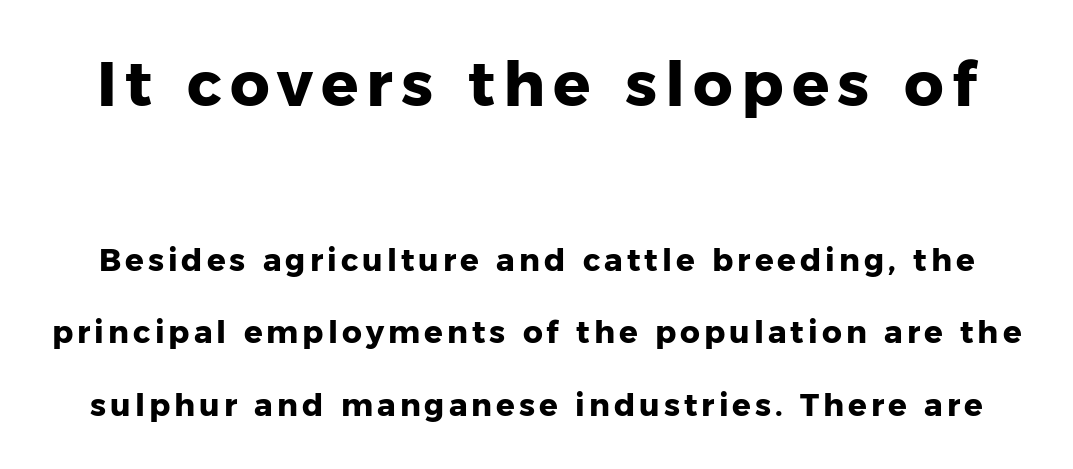
{"serif": "no", "italic": "no", "bold": "yes", "weight": "heavy", "width": "normal", "stroke_contrast": "low", "x_height": "medium", "monospaced": "no", "underline": "no", "line_spacing": "loose", "line_spacing_ratio": 2.34, "larger_block": "first", "size_ratio": 2.0, "glyph_px": 62}
